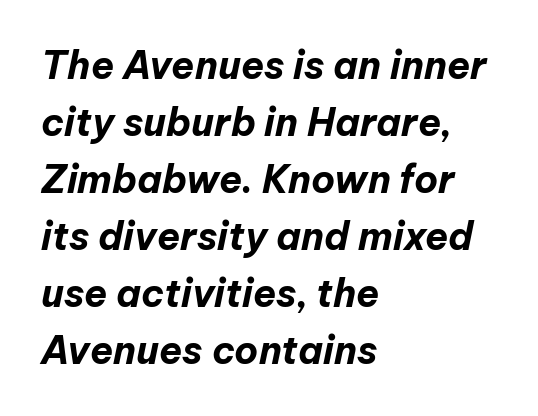
{"italic": "yes", "lean": "right", "slant_degrees": 12, "bold": "yes", "weight": "bold", "width": "normal", "stroke_contrast": "low", "x_height": "medium", "monospaced": "no", "underline": "no", "align": "left", "line_spacing": "normal", "line_spacing_ratio": 1.5, "letter_spacing": "normal", "letter_spacing_em": 0.0, "glyph_px": 38}
